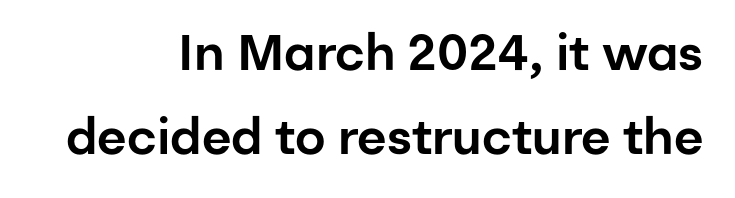
The image shows 50 px sans-serif type, upright; set right-aligned, normal line spacing (1.68x), normal letter spacing, not underlined; low stroke contrast and a medium x-height.
